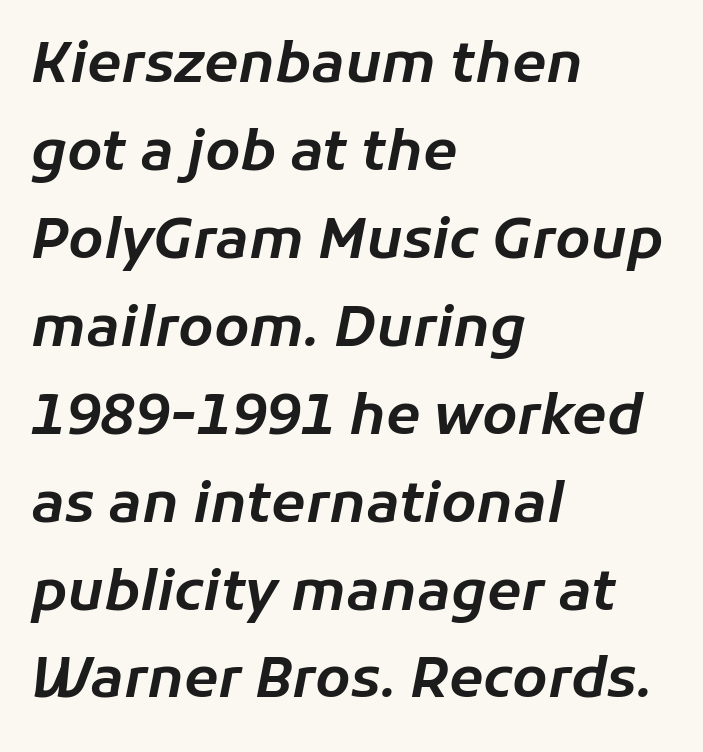
The image shows 56 px text type, italic (leaning right); set left-aligned, normal line spacing (1.57x), normal letter spacing, not underlined; low stroke contrast and a medium x-height.
